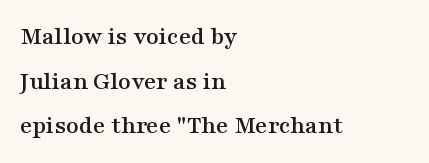
{"italic": "no", "underline": "no", "align": "left", "line_spacing_ratio": 1.72, "letter_spacing": "normal", "letter_spacing_em": 0.0, "glyph_px": 26}
